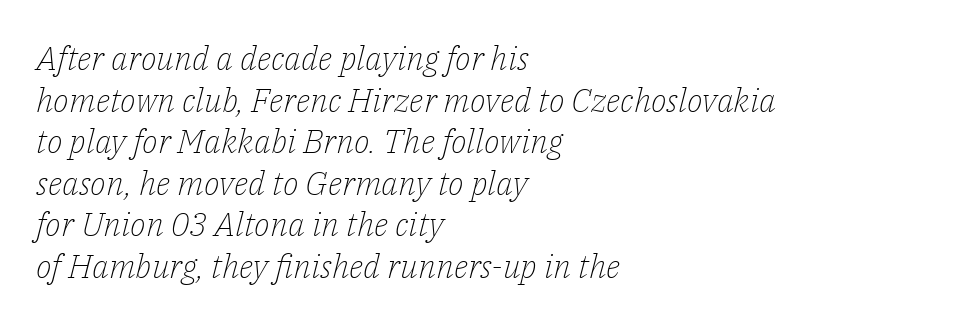
Q: Is the text bold? A: No.
Q: Is the text italic (slanted)? A: Yes, it leans right by about 14 degrees.
Q: Is the typeface a serif or a sans-serif typeface? A: Serif.
Q: Is the text underlined? A: No.
Q: How is the paragraph aligned? A: Left-aligned.
Q: Is the spacing between letters normal or unusually wide? A: Normal.
Q: Is the spacing between lines tight, normal or loose? A: Normal.
Q: Width (condensed, normal, or wide)? A: Normal.
Q: Stroke contrast? A: Low.
Q: x-height? A: Medium.
Q: Monospaced? A: No.
